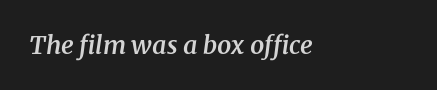
The image shows 25 px text type, italic (leaning right); set left-aligned, normal letter spacing, not underlined.
